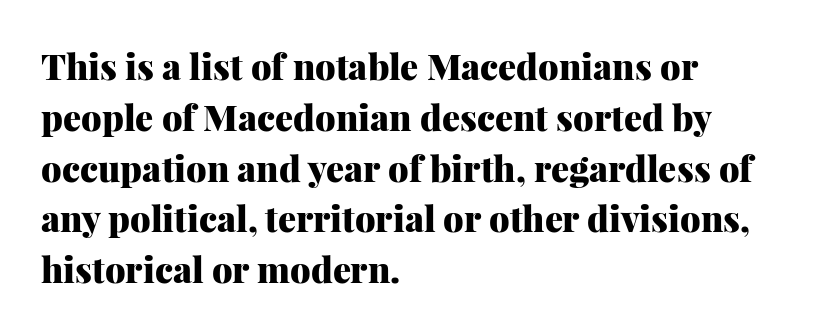
Q: Is the text bold? A: Yes.
Q: Is the text italic (slanted)? A: No, it is upright.
Q: Is the typeface a serif or a sans-serif typeface? A: Serif.
Q: Is the text underlined? A: No.
Q: How is the paragraph aligned? A: Left-aligned.
Q: Is the spacing between letters normal or unusually wide? A: Normal.
Q: Is the spacing between lines tight, normal or loose? A: Normal.
Q: Width (condensed, normal, or wide)? A: Normal.
Q: Stroke contrast? A: Medium.
Q: x-height? A: Medium.
Q: Monospaced? A: No.
